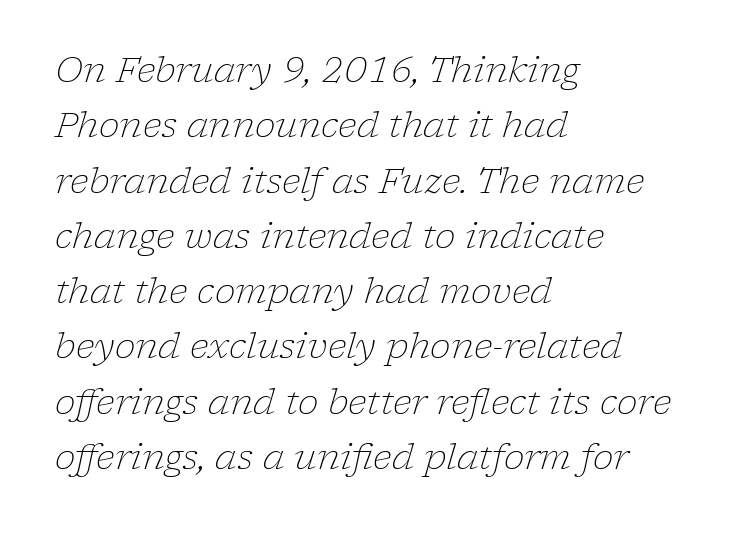
{"serif": "yes", "italic": "yes", "lean": "right", "slant_degrees": 17, "bold": "no", "weight": "light", "width": "normal", "stroke_contrast": "low", "x_height": "medium", "monospaced": "no", "underline": "no", "align": "left", "line_spacing": "normal", "line_spacing_ratio": 1.58, "letter_spacing": "normal", "letter_spacing_em": 0.0, "glyph_px": 35}
